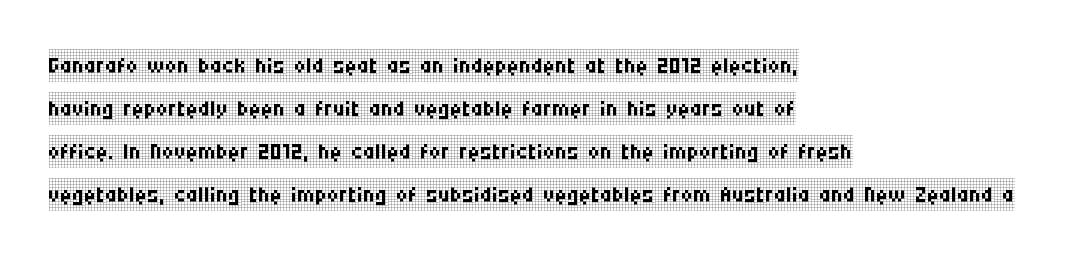
Here the glyphs are tracked normally, forming tight word shapes. Each stroke keeps to a modest, everyday thickness or less. All the whitespace from short lines collects on the right. Vertically, the passage feels balanced, rows spaced as you'd expect. Classification — serif. The letters stand upright; this is a roman face.
